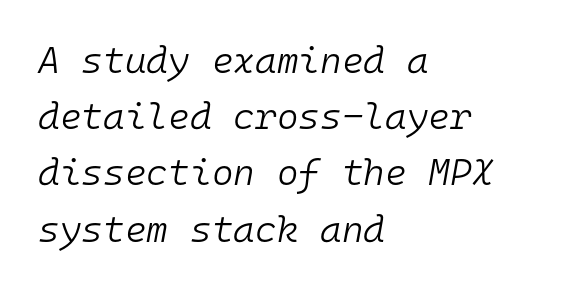
Q: Is the text bold? A: No.
Q: Is the text italic (slanted)? A: Yes, it leans right by about 10 degrees.
Q: Is the text underlined? A: No.
Q: How is the paragraph aligned? A: Left-aligned.
Q: Is the spacing between letters normal or unusually wide? A: Normal.
Q: Is the spacing between lines tight, normal or loose? A: Normal.
Q: Width (condensed, normal, or wide)? A: Normal.
Q: Stroke contrast? A: Low.
Q: x-height? A: Medium.
Q: Monospaced? A: Yes.
